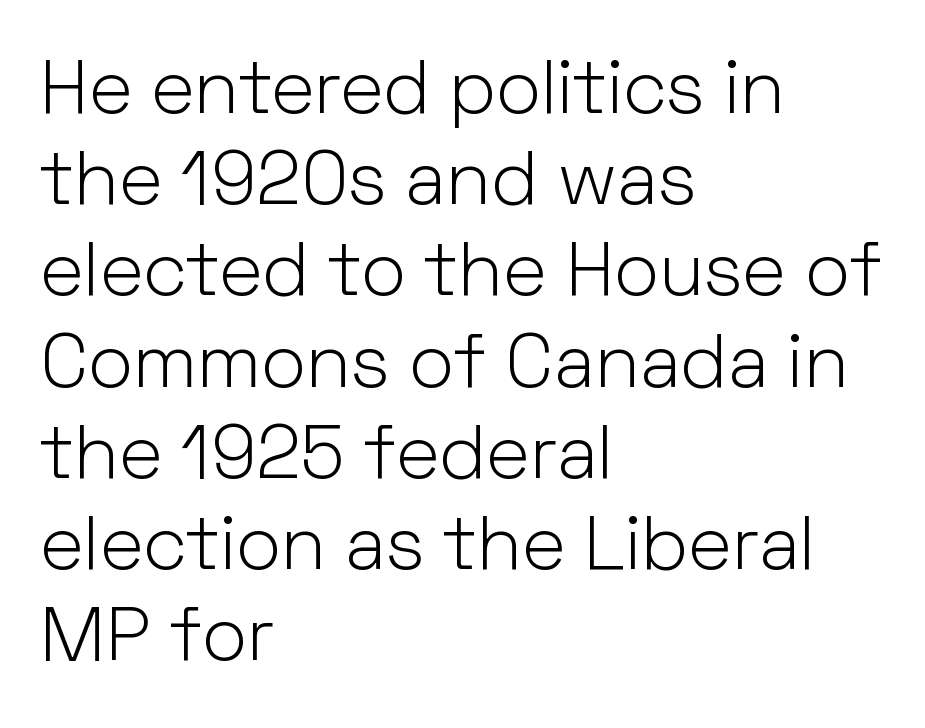
Q: Is the text bold? A: No.
Q: Is the text italic (slanted)? A: No, it is upright.
Q: Is the typeface a serif or a sans-serif typeface? A: Sans-serif.
Q: Is the text underlined? A: No.
Q: How is the paragraph aligned? A: Left-aligned.
Q: Is the spacing between letters normal or unusually wide? A: Normal.
Q: Width (condensed, normal, or wide)? A: Normal.
Q: Stroke contrast? A: Low.
Q: x-height? A: Medium.
Q: Monospaced? A: No.
